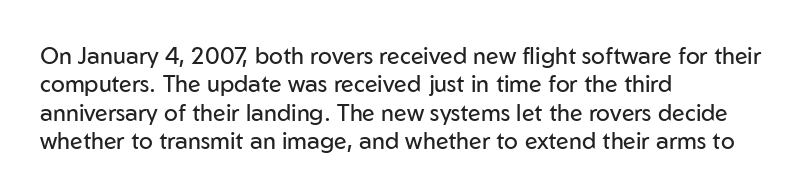
{"italic": "no", "bold": "no", "underline": "no", "align": "left", "line_spacing_ratio": 1.23, "letter_spacing": "normal", "letter_spacing_em": 0.0, "glyph_px": 23}
